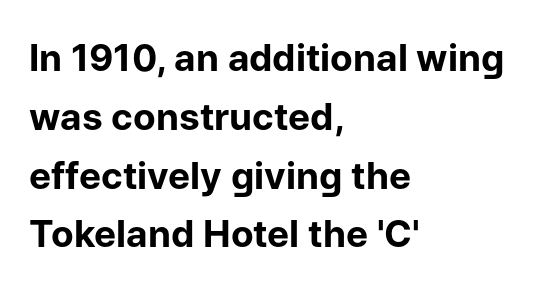
{"serif": "no", "italic": "no", "bold": "yes", "weight": "bold", "width": "normal", "stroke_contrast": "low", "x_height": "medium", "monospaced": "no", "underline": "no", "align": "left", "line_spacing": "normal", "line_spacing_ratio": 1.59, "letter_spacing": "normal", "letter_spacing_em": 0.0, "glyph_px": 37}
